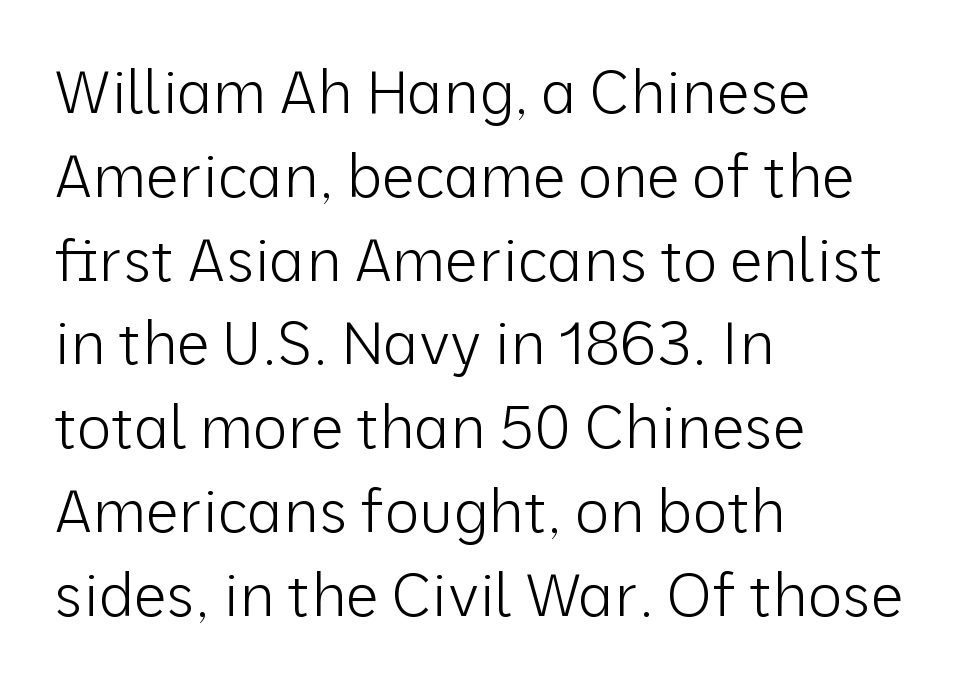
The image shows 59 px light sans-serif type, upright; set left-aligned, normal line spacing (1.42x), normal letter spacing, not underlined; low stroke contrast and a medium x-height.
